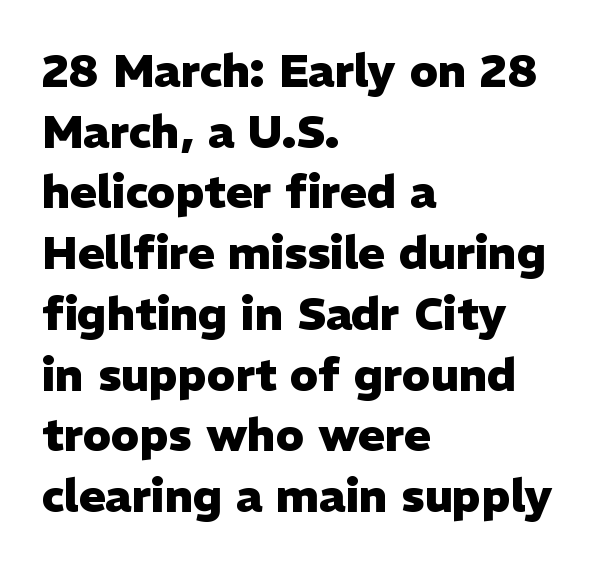
Q: Is the text bold? A: Yes.
Q: Is the text italic (slanted)? A: No, it is upright.
Q: Is the typeface a serif or a sans-serif typeface? A: Sans-serif.
Q: Is the text underlined? A: No.
Q: How is the paragraph aligned? A: Left-aligned.
Q: Is the spacing between letters normal or unusually wide? A: Normal.
Q: Is the spacing between lines tight, normal or loose? A: Normal.
Q: Width (condensed, normal, or wide)? A: Normal.
Q: Stroke contrast? A: Low.
Q: x-height? A: Medium.
Q: Monospaced? A: No.
